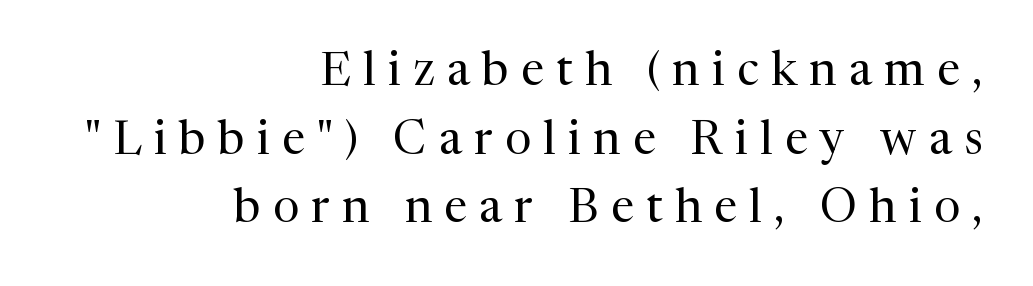
Q: Is the text bold? A: No.
Q: Is the text italic (slanted)? A: No, it is upright.
Q: Is the typeface a serif or a sans-serif typeface? A: Serif.
Q: Is the text underlined? A: No.
Q: How is the paragraph aligned? A: Right-aligned.
Q: Is the spacing between letters normal or unusually wide? A: Unusually wide.
Q: Is the spacing between lines tight, normal or loose? A: Normal.
Q: Width (condensed, normal, or wide)? A: Normal.
Q: Stroke contrast? A: Medium.
Q: x-height? A: Medium.
Q: Monospaced? A: No.
